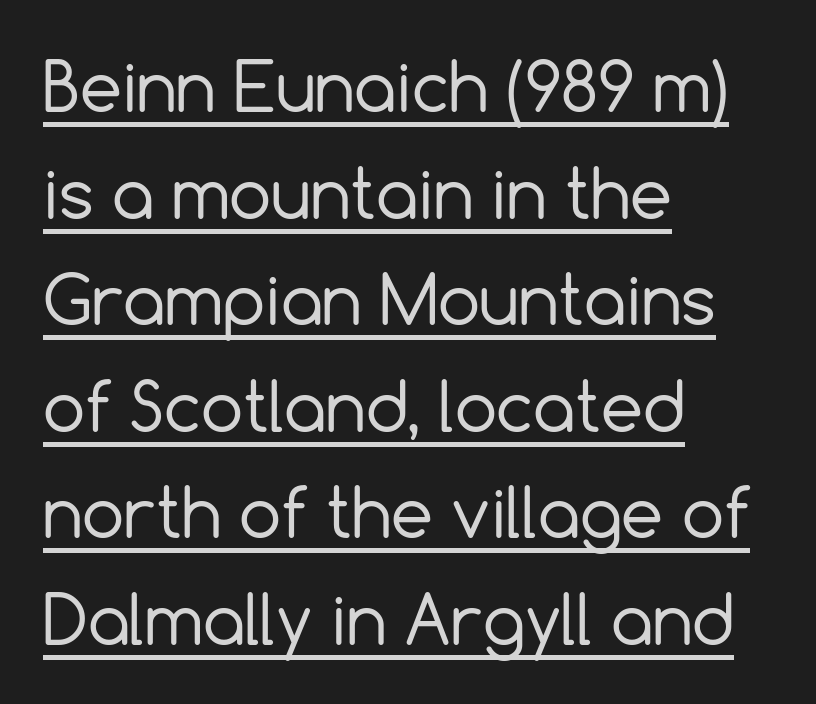
The image shows 67 px regular-weight sans-serif type, upright; set left-aligned, normal line spacing (1.59x), normal letter spacing, underlined; a medium x-height.
